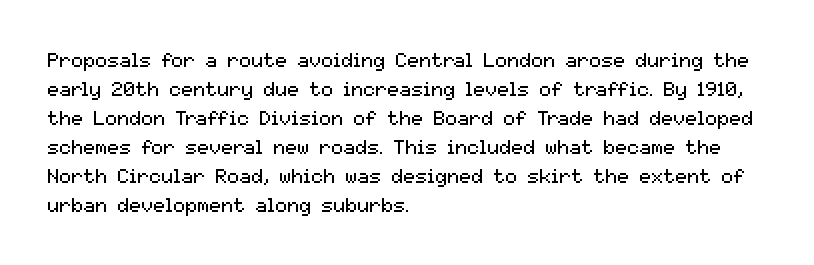
Beneath every word, the page is bare. Stems here are at most as thick as an everyday book face. When letters stand straight like this, we call the style roman or upright. This rendering leaves character spacing at its baseline value. The rendering uses a moderate line-height, typical for paragraphs.
